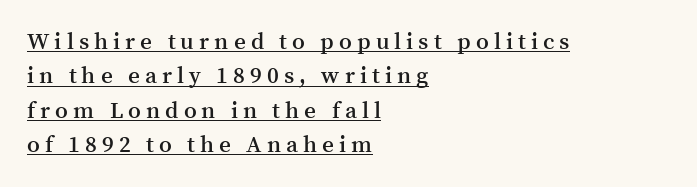
The image shows 23 px text type, upright; set left-aligned, normal line spacing (1.49x), unusually wide letter spacing (+0.22 em), underlined.
